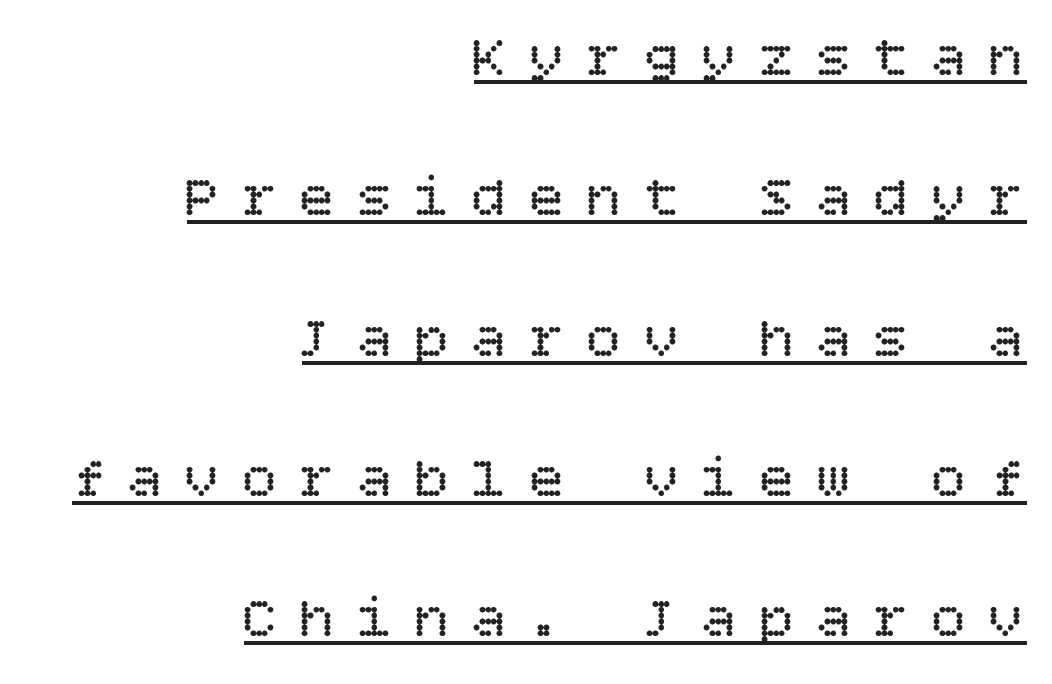
The cut favours lightness, reaching ordinary text weight at its darkest. Somebody hit Ctrl+U on this one — the words are underlined. Alignment: flush right. In terms of leading, this rendering errs on the spacious side.
